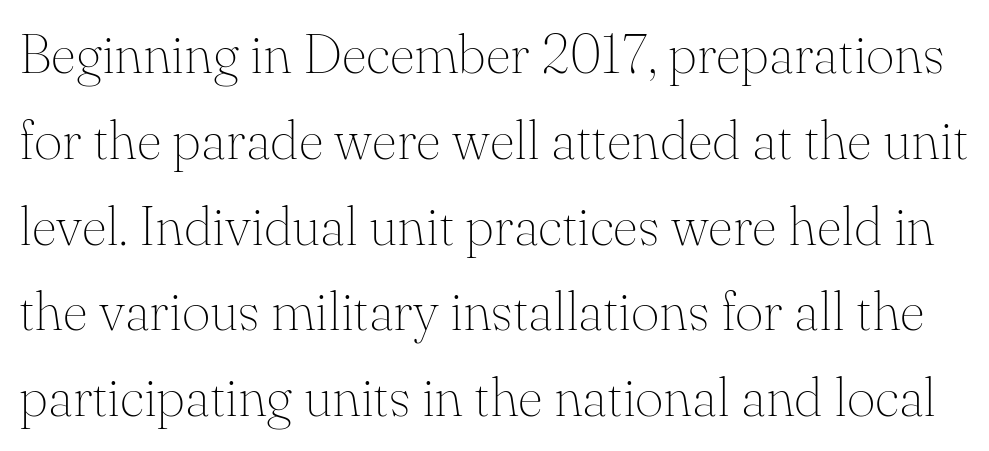
{"serif": "yes", "italic": "no", "bold": "no", "weight": "thin", "width": "normal", "stroke_contrast": "medium", "x_height": "small", "monospaced": "no", "underline": "no", "line_spacing": "normal", "line_spacing_ratio": 1.56, "letter_spacing": "normal", "letter_spacing_em": 0.0, "glyph_px": 55}
